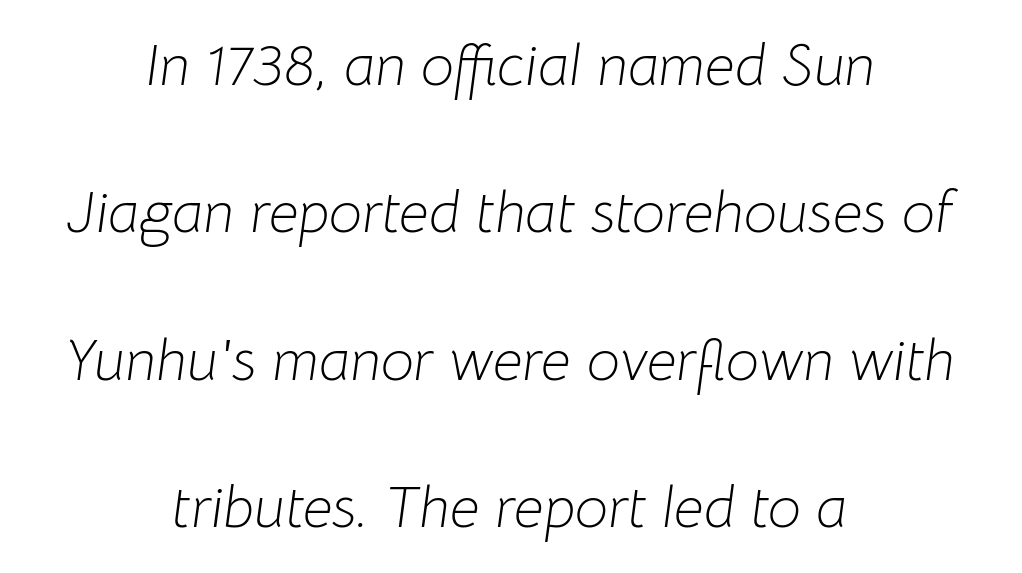
The image shows 59 px light type, italic (leaning right); set centered, loose line spacing (2.5x), normal letter spacing, not underlined; low stroke contrast and a medium x-height.
